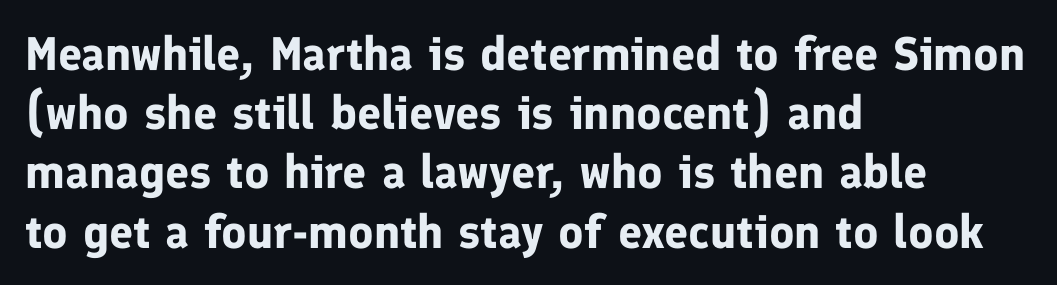
{"serif": "no", "italic": "no", "bold": "yes", "weight": "bold", "width": "normal", "stroke_contrast": "low", "x_height": "medium", "monospaced": "no", "underline": "no", "align": "left", "line_spacing": "normal", "line_spacing_ratio": 1.26, "letter_spacing": "normal", "letter_spacing_em": 0.0, "glyph_px": 47}
